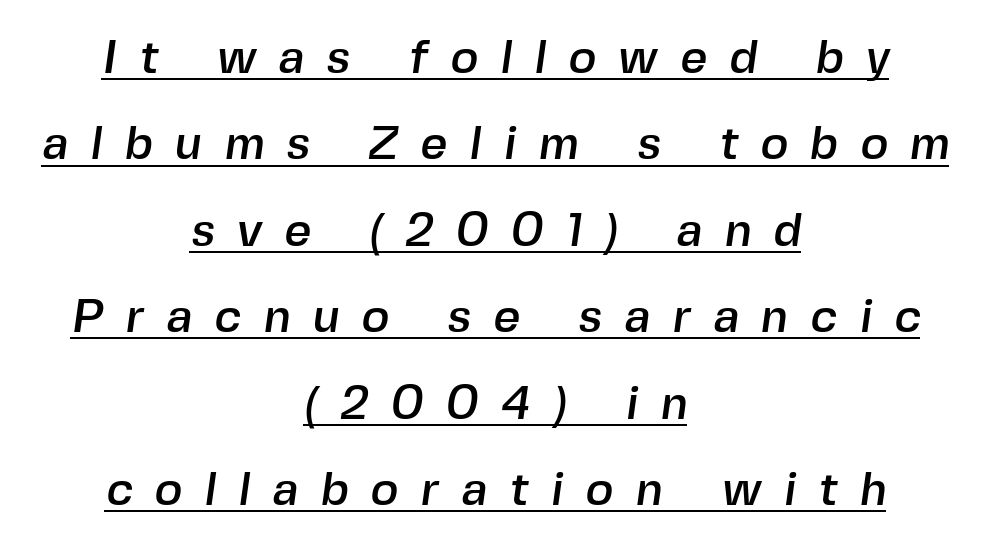
Check the space under the baseline: a stroke is drawn there. Nothing sits at the stroke ends, so this counts as sans-serif. Here the designer chose a conventional face with non-uniform glyph widths. Tracking here is generous; glyphs stand well apart from one another. Which margin do the lines hug? Neither — every line sits in the middle.
